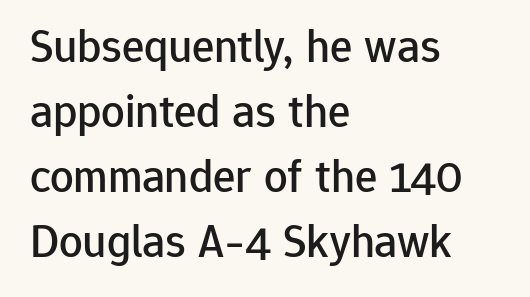
{"serif": "no", "italic": "no", "width": "normal", "stroke_contrast": "low", "x_height": "medium", "monospaced": "no", "underline": "no", "align": "left", "line_spacing": "normal", "line_spacing_ratio": 1.38, "letter_spacing": "normal", "letter_spacing_em": 0.0, "glyph_px": 47}
